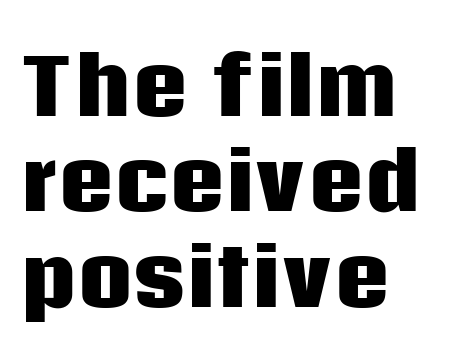
Q: Is the text bold? A: Yes.
Q: Is the text italic (slanted)? A: No, it is upright.
Q: Is the typeface a serif or a sans-serif typeface? A: Sans-serif.
Q: Is the text underlined? A: No.
Q: Is the spacing between letters normal or unusually wide? A: Normal.
Q: Width (condensed, normal, or wide)? A: Normal.
Q: Stroke contrast? A: Low.
Q: x-height? A: Large.
Q: Monospaced? A: No.
